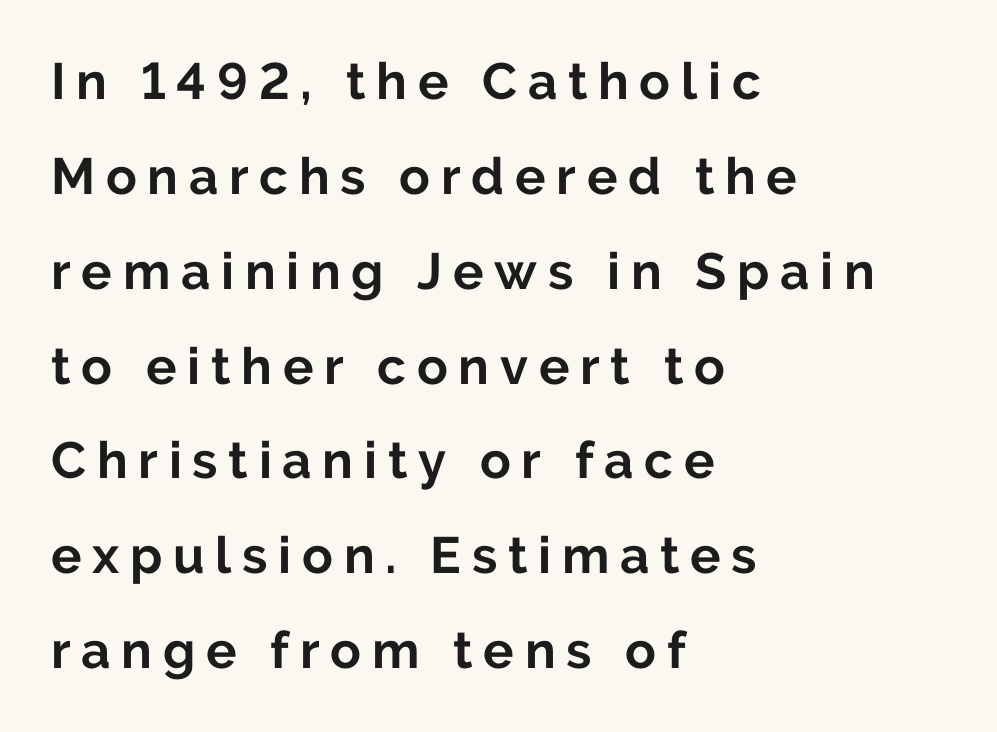
The image shows 51 px bold sans-serif type, upright; set left-aligned, line spacing 1.86x, unusually wide letter spacing (+0.21 em), not underlined; low stroke contrast and a medium x-height.
